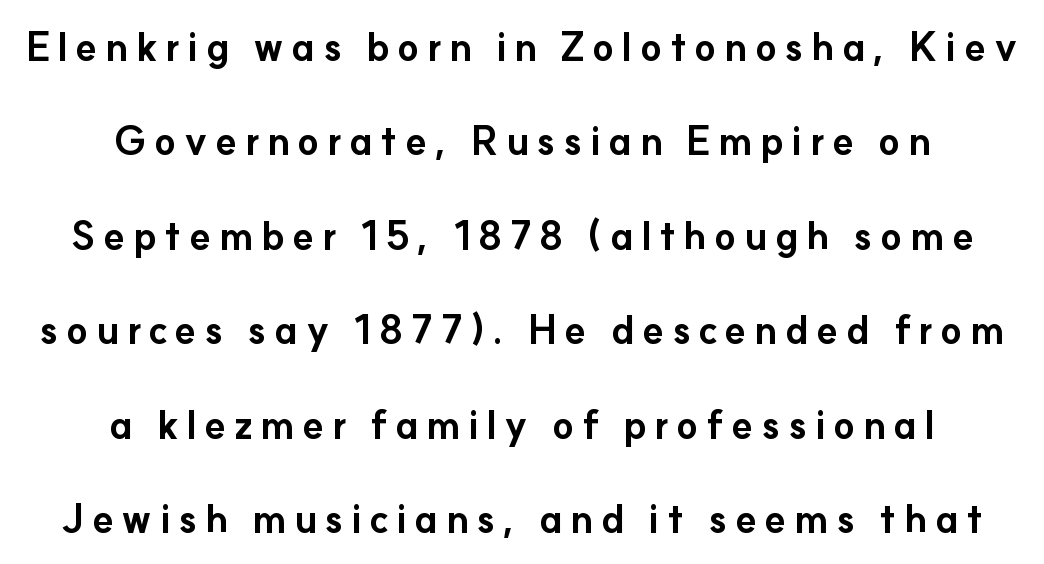
The image shows 39 px bold sans-serif type, upright; set centered, loose line spacing (2.42x), not underlined; low stroke contrast and a small x-height.
